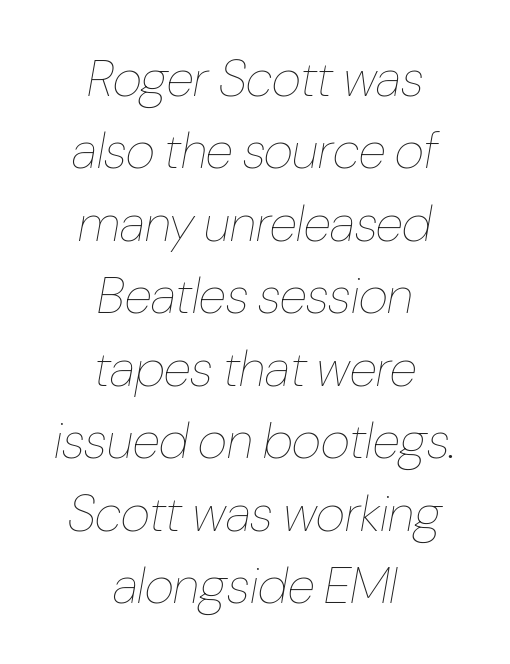
Q: Is the text bold? A: No.
Q: Is the text italic (slanted)? A: Yes, it leans right by about 10 degrees.
Q: Is the text underlined? A: No.
Q: How is the paragraph aligned? A: Centered.
Q: Is the spacing between letters normal or unusually wide? A: Normal.
Q: Is the spacing between lines tight, normal or loose? A: Normal.
Q: Width (condensed, normal, or wide)? A: Condensed.
Q: Stroke contrast? A: Low.
Q: x-height? A: Medium.
Q: Monospaced? A: No.
